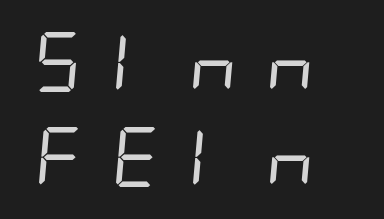
The image shows 60 px regular-weight, condensed sans-serif type; set left-aligned, normal line spacing (1.58x), unusually wide letter spacing (+0.34 em), not underlined; low stroke contrast and a large x-height.
